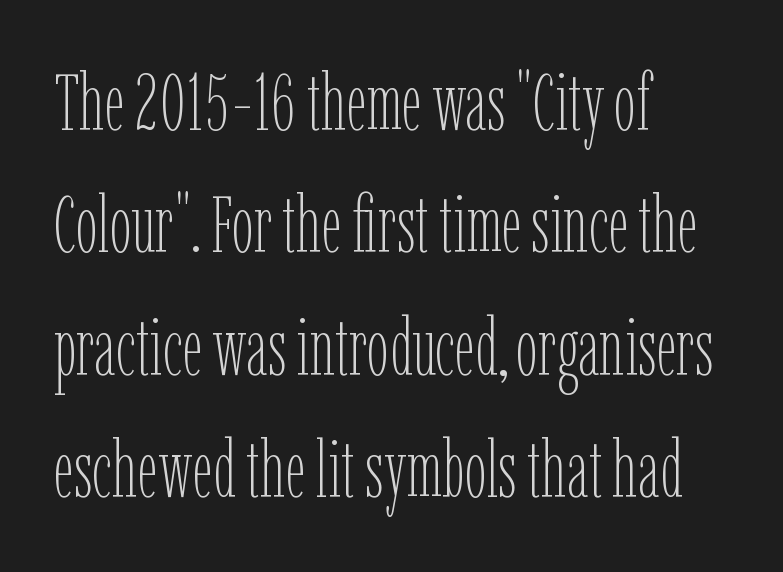
{"italic": "no", "bold": "no", "weight": "thin", "width": "condensed", "stroke_contrast": "low", "x_height": "medium", "monospaced": "no", "underline": "no", "align": "left", "line_spacing": "normal", "line_spacing_ratio": 1.55, "letter_spacing": "normal", "letter_spacing_em": 0.0, "glyph_px": 79}
